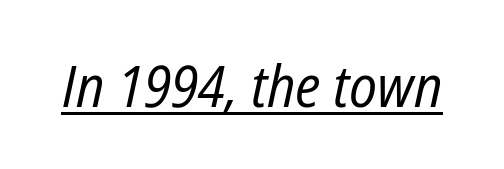
{"italic": "yes", "lean": "right", "slant_degrees": 12, "bold": "no", "weight": "regular", "width": "condensed", "stroke_contrast": "low", "x_height": "medium", "monospaced": "no", "underline": "yes", "letter_spacing": "normal", "letter_spacing_em": 0.0, "glyph_px": 58}
